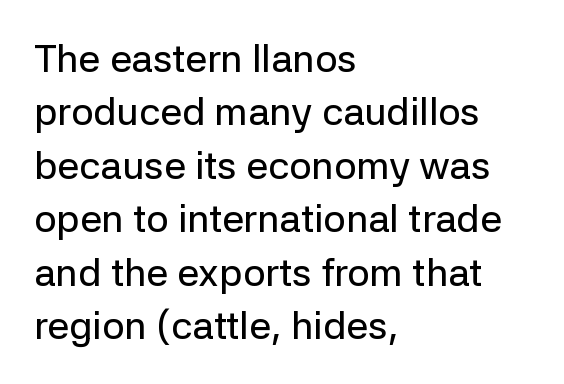
{"serif": "no", "italic": "no", "width": "normal", "stroke_contrast": "low", "x_height": "medium", "monospaced": "no", "underline": "no", "align": "left", "line_spacing": "normal", "line_spacing_ratio": 1.37, "letter_spacing": "normal", "letter_spacing_em": 0.0, "glyph_px": 39}
